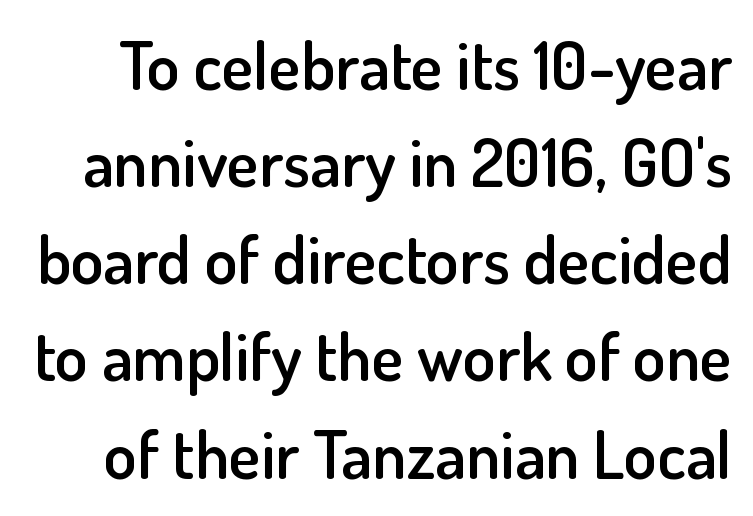
The image shows 67 px semibold sans-serif type, upright; set normal line spacing (1.45x), normal letter spacing, not underlined; low stroke contrast and a small x-height.
